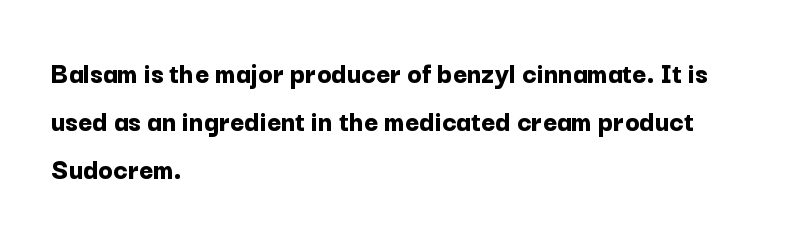
Is there much room between lines? A standard amount, neither cramped nor airy. I'd call this a sans setting — the letters go barefoot. Short and long lines alike share a common starting point at left. Honestly, the letter spacing is just normal — you wouldn't notice it. Here the designer chose a conventional face with non-uniform glyph widths.
